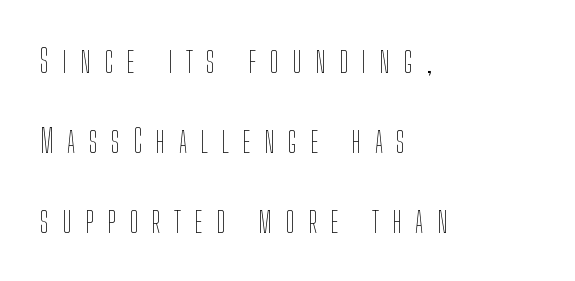
Upright lettering throughout. Is this a fixed-width face? No — the glyphs have proportional, varying widths. Compared with a centered layout, this one pins lines to the left instead. The zone under the glyphs is completely vacant. How are the letters spaced? Widely, with obvious added tracking. These lines stand farther apart than default settings would place them.
